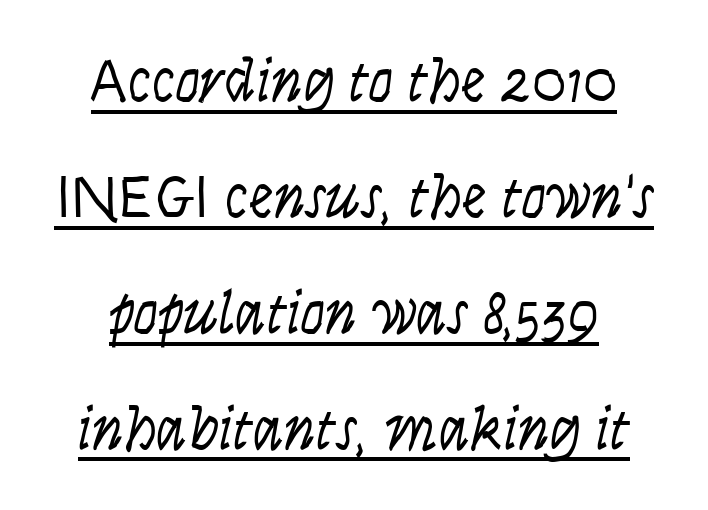
Q: Is the text bold? A: No.
Q: Is the text italic (slanted)? A: Yes, it leans right by about 9 degrees.
Q: Is the text underlined? A: Yes.
Q: How is the paragraph aligned? A: Centered.
Q: Is the spacing between letters normal or unusually wide? A: Normal.
Q: Width (condensed, normal, or wide)? A: Condensed.
Q: Stroke contrast? A: Low.
Q: x-height? A: Large.
Q: Monospaced? A: No.
